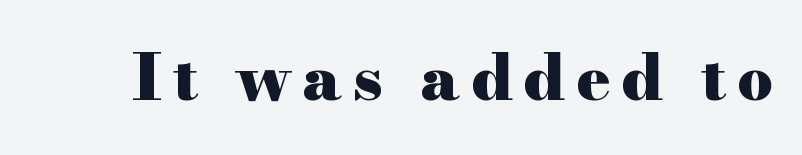
The image shows 63 px heavy, wide serif type, upright; set not underlined; high stroke contrast and a small x-height.
